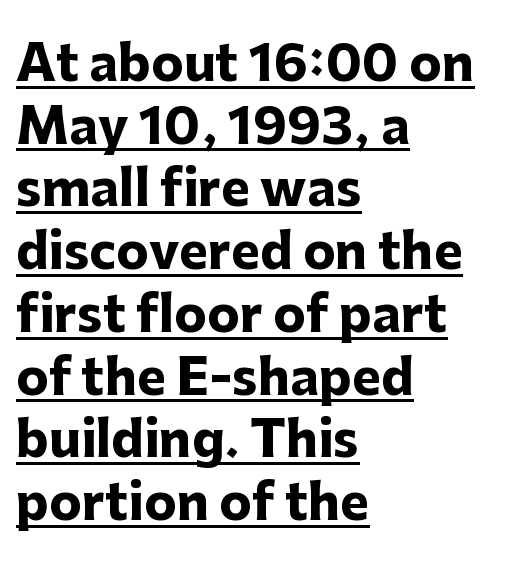
The image shows 49 px heavy sans-serif type, upright; set left-aligned, normal line spacing (1.28x), normal letter spacing, underlined; low stroke contrast and a medium x-height.
